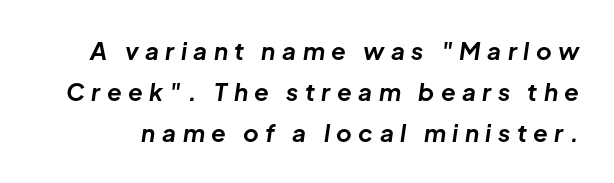
Q: Is the text bold? A: Yes.
Q: Is the text italic (slanted)? A: Yes, it leans right by about 8 degrees.
Q: Is the text underlined? A: No.
Q: Is the spacing between letters normal or unusually wide? A: Unusually wide.
Q: Is the spacing between lines tight, normal or loose? A: Normal.
